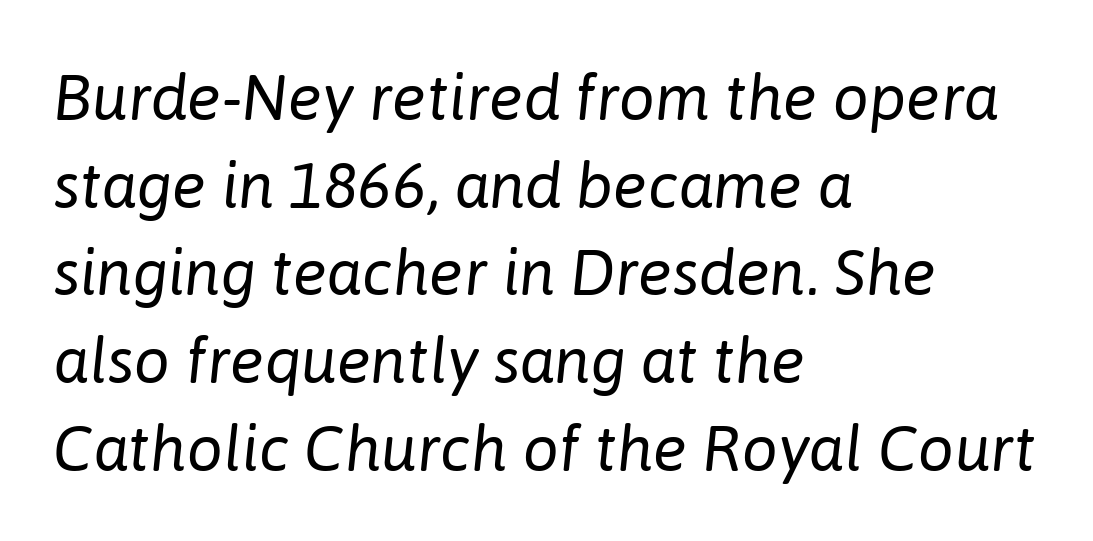
The image shows 64 px regular-weight type, italic (leaning right); set left-aligned, normal line spacing (1.37x), normal letter spacing, not underlined; low stroke contrast and a medium x-height.
